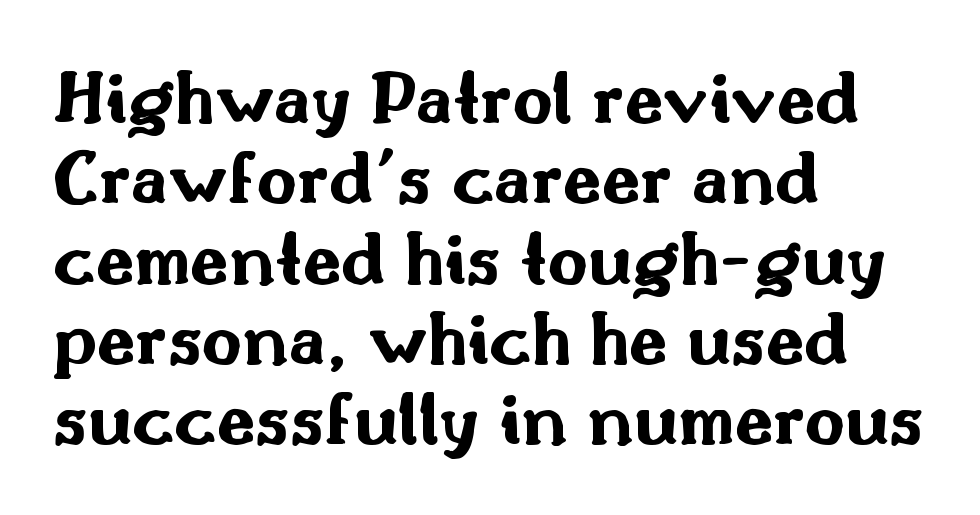
Nobody touched the tracking dial on this one. A full-strength bold gives these letters their thick strokes. Check where the strokes stop: nothing finishes them off — pure sans. Summary of vertical rhythm: compact, with narrow interline spacing.
